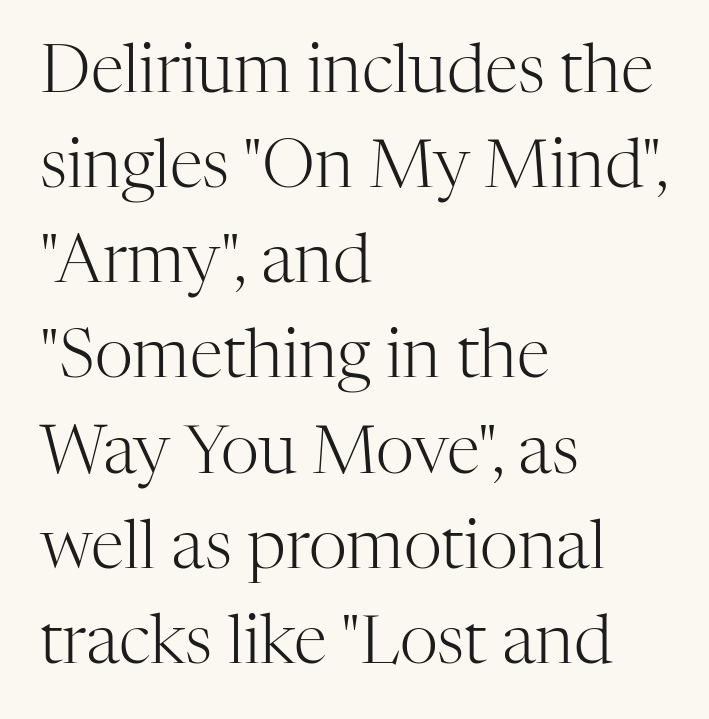
{"serif": "yes", "italic": "no", "bold": "no", "weight": "light", "width": "normal", "stroke_contrast": "high", "x_height": "medium", "monospaced": "no", "underline": "no", "align": "left", "line_spacing": "normal", "line_spacing_ratio": 1.42, "letter_spacing": "normal", "letter_spacing_em": 0.0, "glyph_px": 67}
